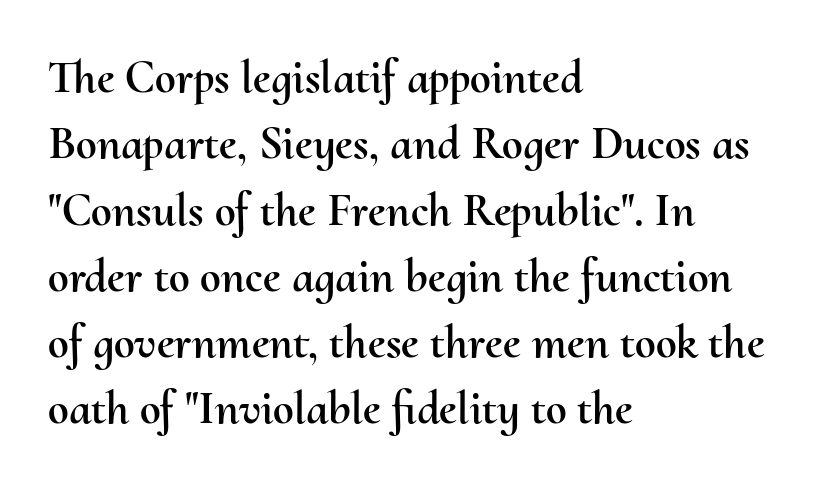
The image shows 47 px text type, upright; set left-aligned, normal line spacing (1.41x), normal letter spacing, not underlined; medium stroke contrast and a small x-height.
